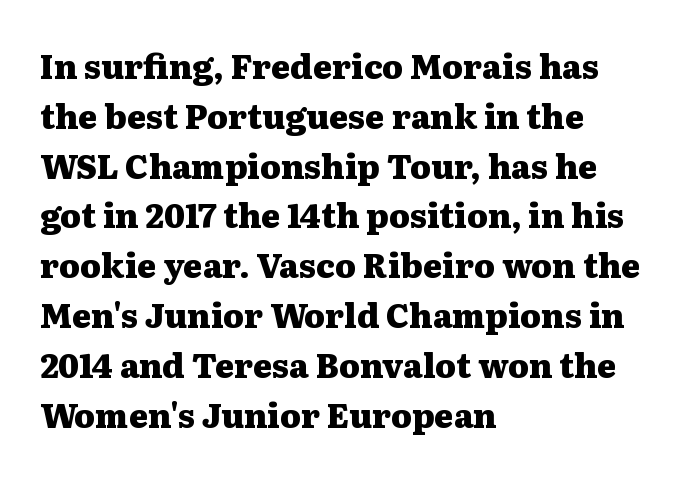
Underlining? Definitely not there. Every letter is thick-stroked: bold, no question. This rendering leaves character spacing at its baseline value. The setting favours the left margin, as ordinary paragraphs usually do. Vertically, the passage feels balanced, rows spaced as you'd expect.
